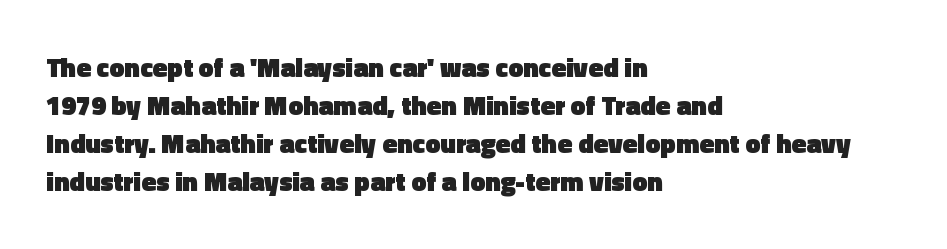
Nothing unusual about the tracking: characters are spaced as the font intends. Glance below the letters and you will spot only blank space. Designer's note — italics off, roman on. Alignment: flush left.
